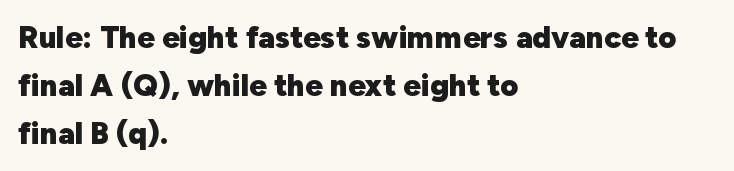
Q: Is the text bold? A: Yes.
Q: Is the text italic (slanted)? A: No, it is upright.
Q: Is the typeface a serif or a sans-serif typeface? A: Sans-serif.
Q: Is the text underlined? A: No.
Q: How is the paragraph aligned? A: Left-aligned.
Q: Is the spacing between letters normal or unusually wide? A: Normal.
Q: Is the spacing between lines tight, normal or loose? A: Normal.
Q: Width (condensed, normal, or wide)? A: Normal.
Q: Stroke contrast? A: Low.
Q: x-height? A: Medium.
Q: Monospaced? A: No.
